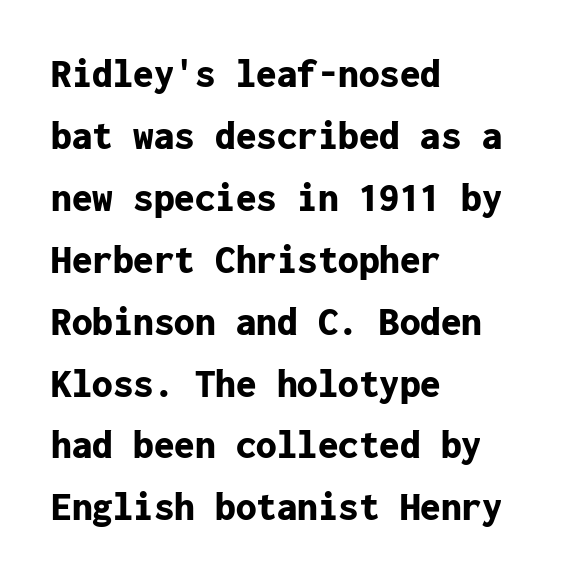
{"serif": "no", "italic": "no", "bold": "yes", "weight": "bold", "width": "normal", "stroke_contrast": "low", "x_height": "medium", "monospaced": "yes", "underline": "no", "align": "left", "line_spacing": "normal", "line_spacing_ratio": 1.51, "letter_spacing": "normal", "letter_spacing_em": 0.0, "glyph_px": 41}
